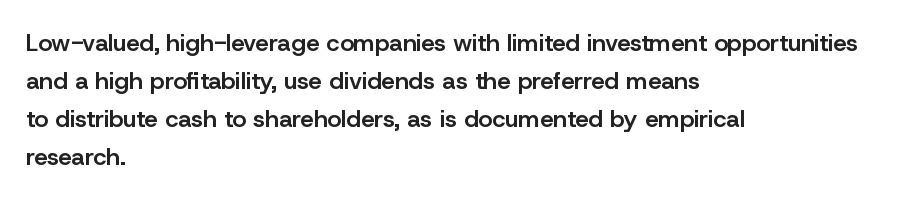
When letters stand straight like this, we call the style roman or upright. Look at the stroke-to-counter ratio: somewhat heavy, a semibold. Any mark beneath the type? The region is blank. The passage shown stacks its lines at a standard gap. No extra tracking has been applied to these lines.
